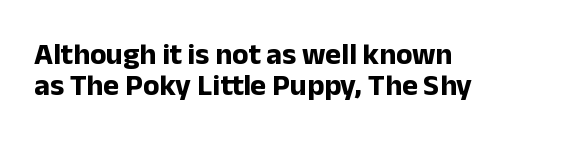
Compared with a centered layout, this one pins lines to the left instead. The letters carry no serifs — their stems end cleanly without finishing strokes. Set as a true bold cut, around the 700 mark. The area under the type is left untouched. Successive baselines arrive quickly, one right under another.
